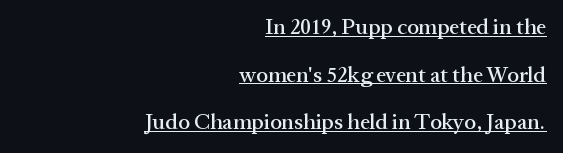
Q: Is the text italic (slanted)? A: No, it is upright.
Q: Is the text underlined? A: Yes.
Q: How is the paragraph aligned? A: Right-aligned.
Q: Is the spacing between letters normal or unusually wide? A: Normal.
Q: Is the spacing between lines tight, normal or loose? A: Loose.
